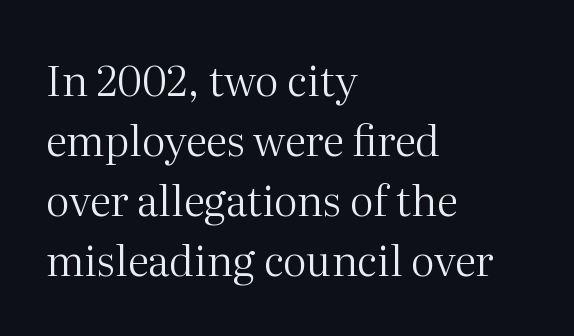
Q: Is the text bold? A: No.
Q: Is the text italic (slanted)? A: No, it is upright.
Q: Is the typeface a serif or a sans-serif typeface? A: Serif.
Q: Is the text underlined? A: No.
Q: How is the paragraph aligned? A: Left-aligned.
Q: Is the spacing between letters normal or unusually wide? A: Normal.
Q: Is the spacing between lines tight, normal or loose? A: Normal.
Q: Width (condensed, normal, or wide)? A: Normal.
Q: Stroke contrast? A: Medium.
Q: x-height? A: Medium.
Q: Monospaced? A: No.
